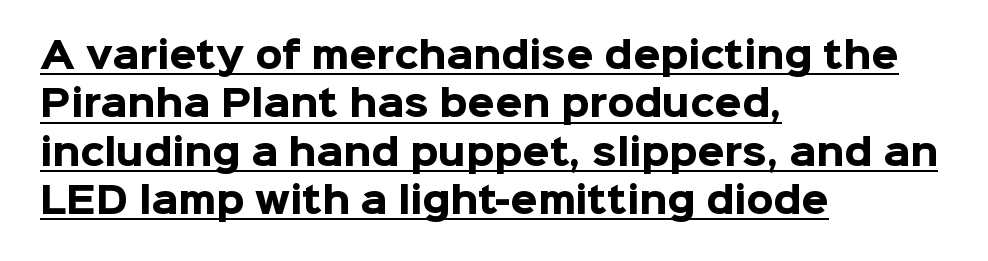
Successive baselines arrive at the customary interval. Unlike a traditional serif, this face leaves its strokes unadorned. You can tell it's not italic because the verticals are truly vertical. Students, this is bold: see how much ink each stroke carries.
